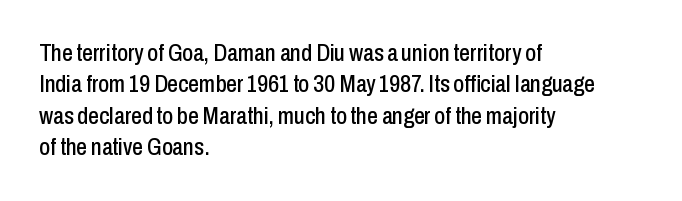
The image shows 24 px text type, upright; set left-aligned, normal line spacing (1.31x), normal letter spacing, not underlined.
